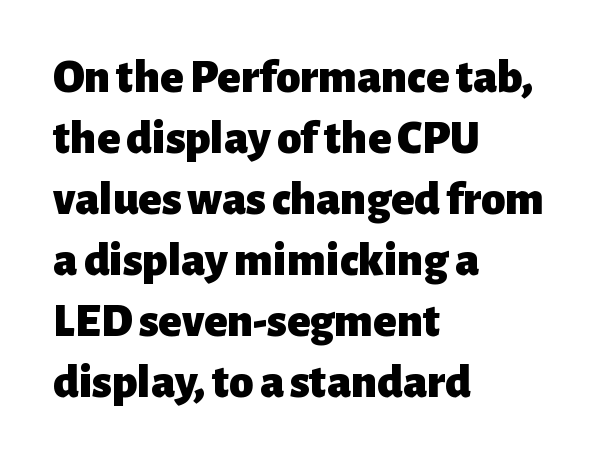
Horizontal alignment here is leftward, the default for most running prose. Observe the ordinary spacing: letters are neighbours, not strangers. The specimen omits any rule beneath the text block's lines. I'd describe the lettering as bold — thick and assertive. Each new line begins a customary step beneath the previous one. Regarding serifs, this sample does without them.
